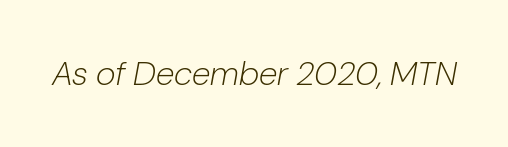
{"italic": "yes", "lean": "right", "slant_degrees": 10, "bold": "no", "weight": "light", "width": "normal", "stroke_contrast": "low", "x_height": "medium", "monospaced": "no", "underline": "no", "letter_spacing": "normal", "letter_spacing_em": 0.0, "glyph_px": 34}
